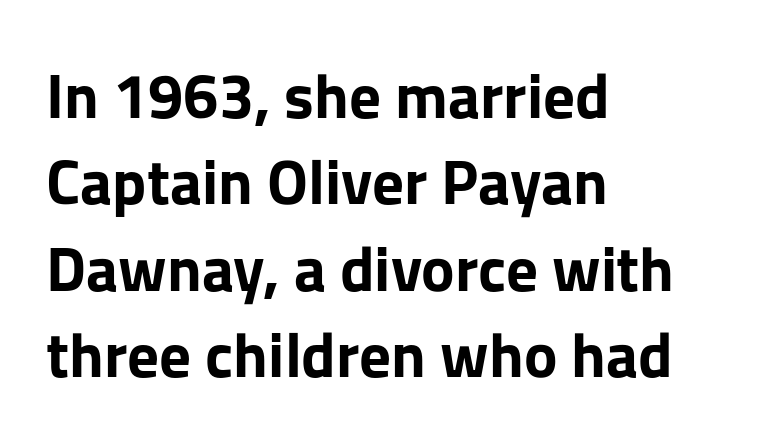
Spacing verdict: proportional, widths tailored to each character. Line beginnings align vertically; line endings do not. These lines are composed in type without serifs. Glance below the letters and you will spot only blank space. These words are printed bold, with thick strokes throughout. Whoever set this chose a conventional vertical rhythm.
